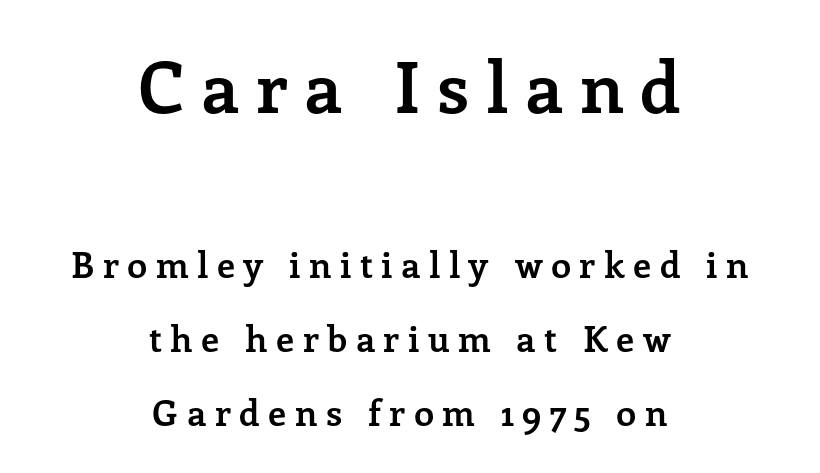
Q: Is the text bold? A: Yes.
Q: Is the text italic (slanted)? A: No, it is upright.
Q: Is the typeface a serif or a sans-serif typeface? A: Serif.
Q: Is the text underlined? A: No.
Q: How is the paragraph aligned? A: Centered.
Q: Is the spacing between letters normal or unusually wide? A: Unusually wide.
Q: Is the spacing between lines tight, normal or loose? A: Loose.
Q: Which block of text is set in a larger size, the first (top) or the second (bottom)? A: The first (top) one.
Q: Width (condensed, normal, or wide)? A: Normal.
Q: Stroke contrast? A: Low.
Q: x-height? A: Medium.
Q: Monospaced? A: No.
